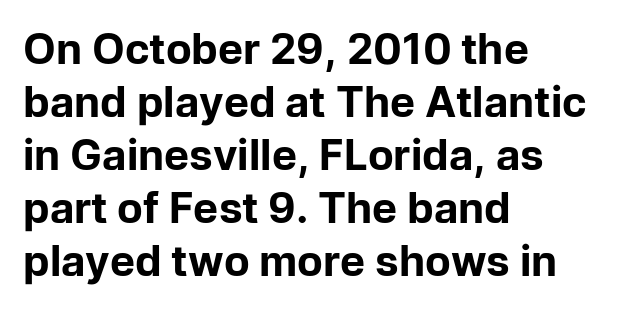
{"serif": "no", "italic": "no", "bold": "yes", "weight": "bold", "width": "normal", "stroke_contrast": "low", "x_height": "medium", "monospaced": "no", "underline": "no", "align": "left", "line_spacing": "normal", "line_spacing_ratio": 1.26, "letter_spacing": "normal", "letter_spacing_em": 0.0, "glyph_px": 42}
